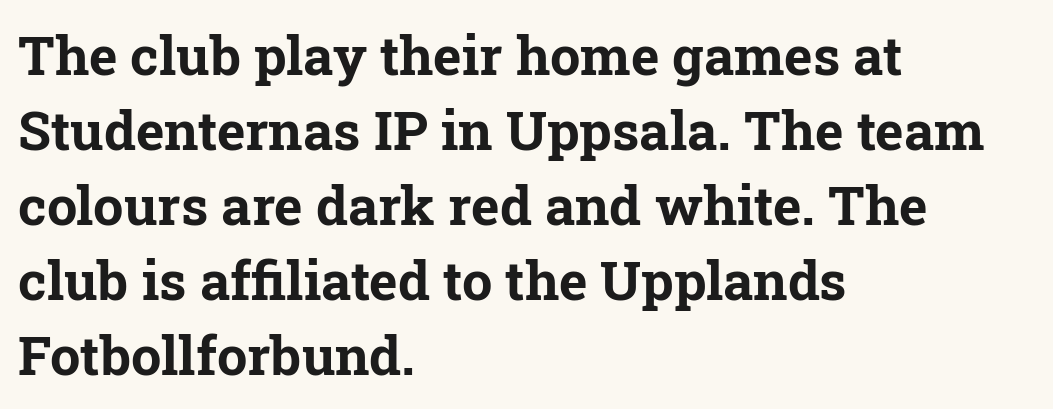
Q: Is the text bold? A: Yes.
Q: Is the text italic (slanted)? A: No, it is upright.
Q: Is the typeface a serif or a sans-serif typeface? A: Serif.
Q: Is the text underlined? A: No.
Q: How is the paragraph aligned? A: Left-aligned.
Q: Is the spacing between letters normal or unusually wide? A: Normal.
Q: Is the spacing between lines tight, normal or loose? A: Normal.
Q: Width (condensed, normal, or wide)? A: Normal.
Q: Stroke contrast? A: Low.
Q: x-height? A: Medium.
Q: Monospaced? A: No.
